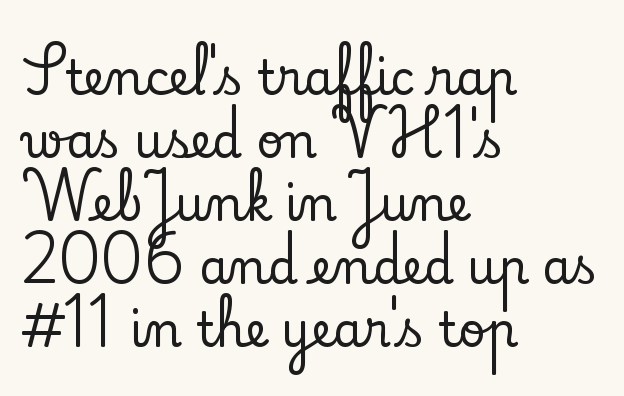
{"serif": "yes", "italic": "no", "width": "normal", "stroke_contrast": "low", "x_height": "small", "monospaced": "no", "underline": "no", "align": "left", "line_spacing": "normal", "line_spacing_ratio": 1.34, "letter_spacing": "normal", "letter_spacing_em": 0.0, "glyph_px": 47}
